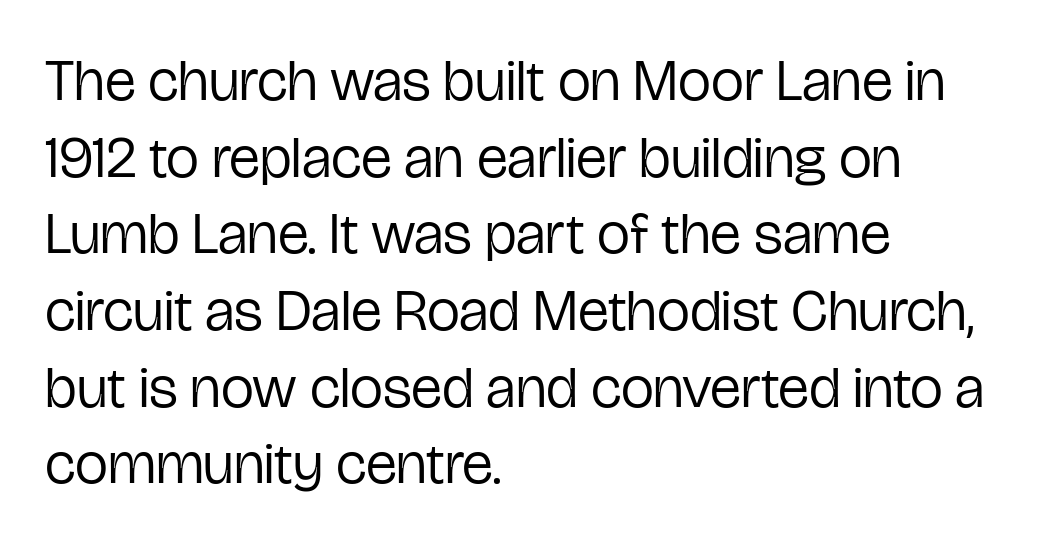
Do the characters align in a grid? No, the font is proportional. The face used here is a sans, in the tradition of grotesques and geometrics. A typesetter would mark this as roman, not italic. Is the letter spacing exaggerated? No — it looks like the ordinary default. Is this a heavy cut? Hardly; it is regular or lighter. Vertical spacing — default.
